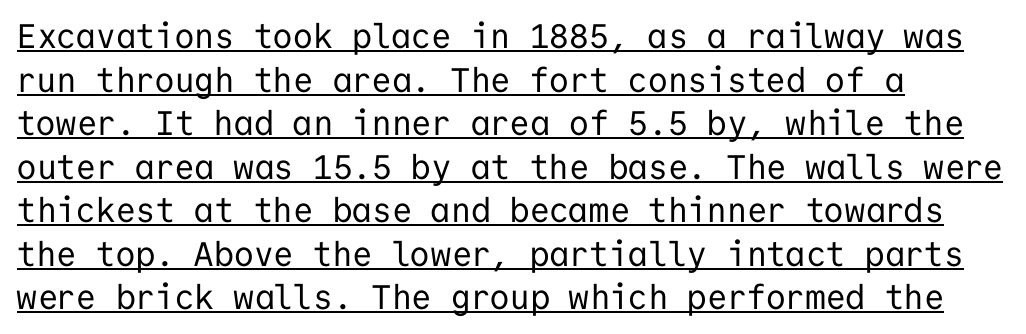
Leading: standard. This is sans-serif lettering, the kind often seen on screens and signage. The typesetter chose a ragged-right arrangement here. Beneath each row of characters lies a ruled line. The letters march in equal steps, a hallmark of fixed-pitch type.
